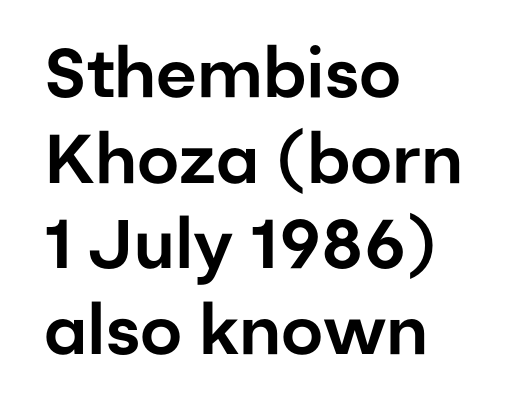
The image shows 69 px sans-serif type, upright; set left-aligned, line spacing 1.24x, normal letter spacing, not underlined; low stroke contrast and a medium x-height.
